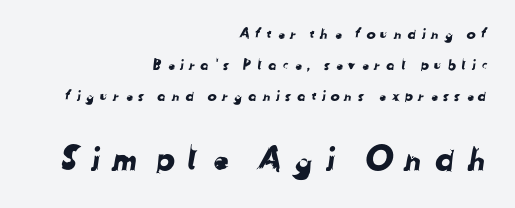
Q: Is the typeface a serif or a sans-serif typeface? A: Sans-serif.
Q: Is the text underlined? A: No.
Q: How is the paragraph aligned? A: Right-aligned.
Q: Is the spacing between letters normal or unusually wide? A: Unusually wide.
Q: Is the spacing between lines tight, normal or loose? A: Loose.
Q: Which block of text is set in a larger size, the first (top) or the second (bottom)? A: The second (bottom) one.
Q: Width (condensed, normal, or wide)? A: Normal.
Q: Stroke contrast? A: Low.
Q: x-height? A: Medium.
Q: Monospaced? A: No.
